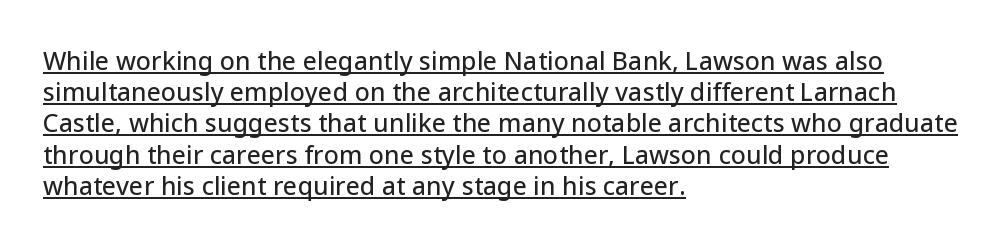
The image shows 25 px text type, upright; set left-aligned, normal line spacing (1.25x), normal letter spacing, underlined.
